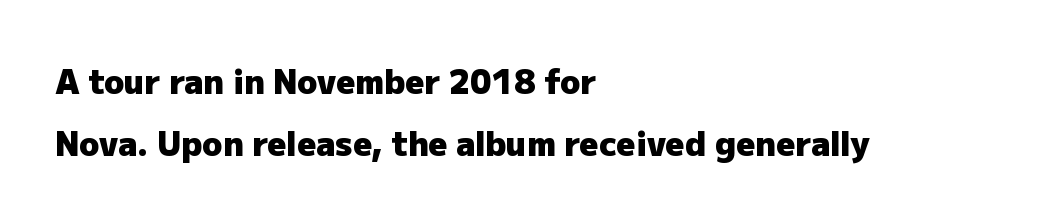
{"serif": "no", "italic": "no", "bold": "yes", "weight": "heavy", "width": "normal", "stroke_contrast": "low", "x_height": "medium", "monospaced": "no", "underline": "no", "align": "left", "line_spacing_ratio": 1.88, "letter_spacing": "normal", "letter_spacing_em": 0.0, "glyph_px": 33}
